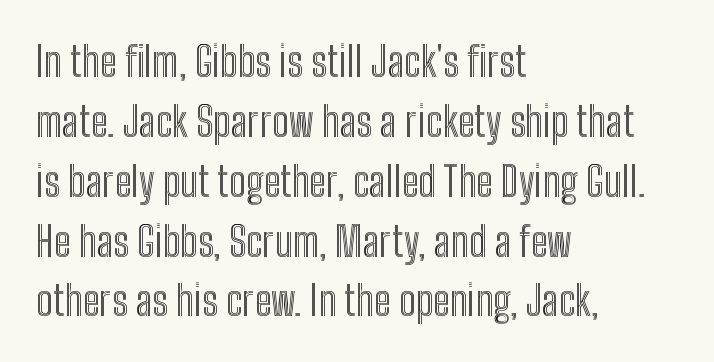
{"italic": "no", "width": "condensed", "x_height": "medium", "monospaced": "no", "underline": "no", "align": "left", "line_spacing": "normal", "line_spacing_ratio": 1.46, "letter_spacing": "normal", "letter_spacing_em": 0.0, "glyph_px": 41}
